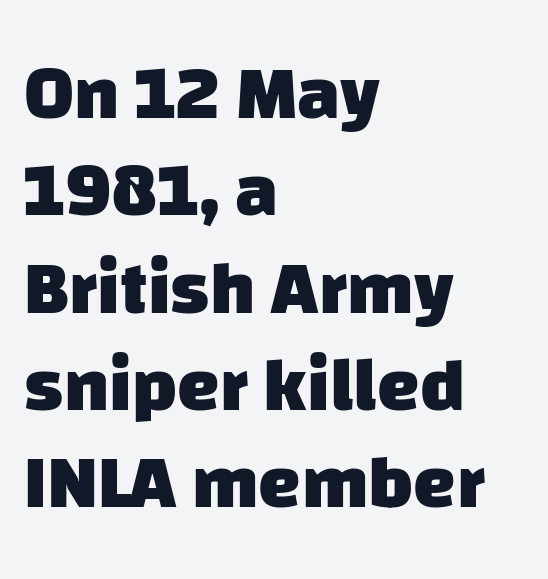
Q: Is the text bold? A: Yes.
Q: Is the typeface a serif or a sans-serif typeface? A: Sans-serif.
Q: Is the text underlined? A: No.
Q: How is the paragraph aligned? A: Left-aligned.
Q: Is the spacing between letters normal or unusually wide? A: Normal.
Q: Is the spacing between lines tight, normal or loose? A: Normal.
Q: Width (condensed, normal, or wide)? A: Normal.
Q: Stroke contrast? A: Low.
Q: x-height? A: Large.
Q: Monospaced? A: No.
